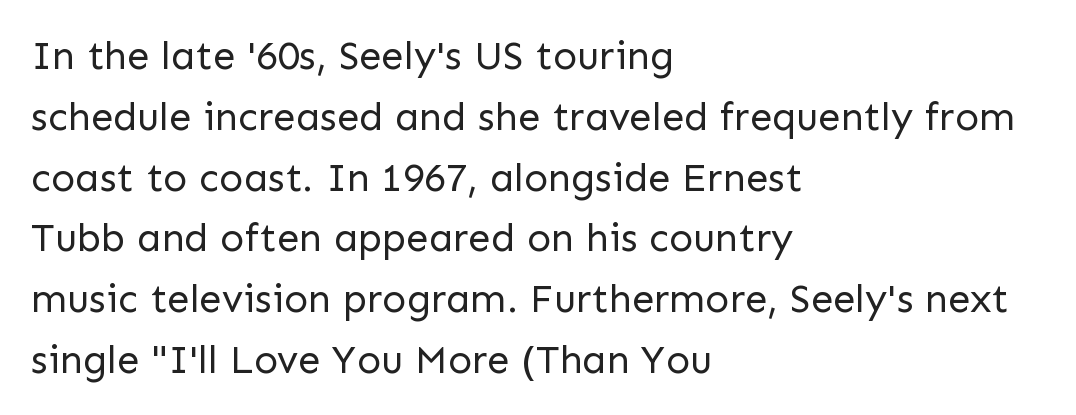
The image shows 40 px regular-weight sans-serif type, upright; set left-aligned, normal line spacing (1.52x), normal letter spacing, not underlined; low stroke contrast and a medium x-height.
